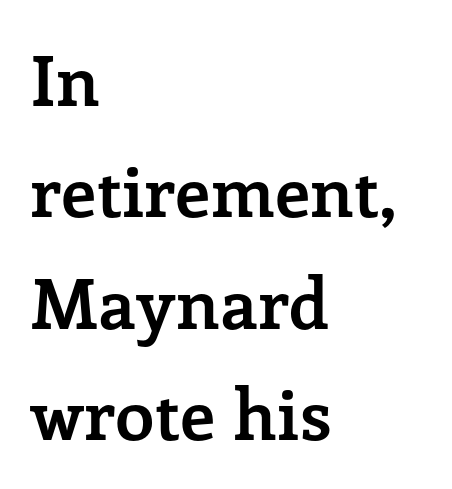
The image shows 70 px semibold serif type, upright; set left-aligned, normal line spacing (1.59x), normal letter spacing, not underlined; low stroke contrast and a medium x-height.
